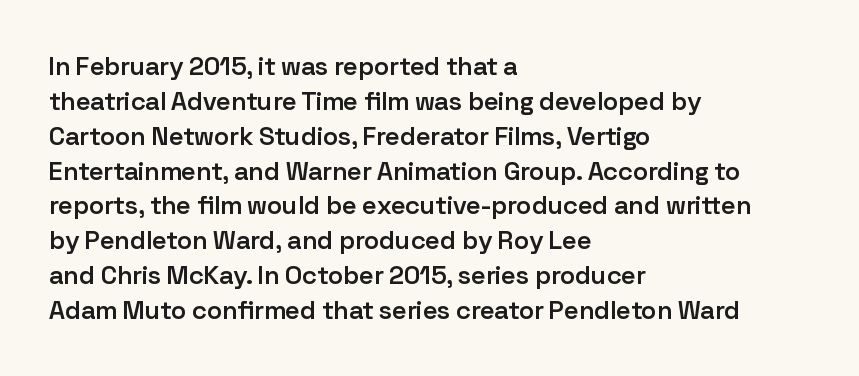
Q: Is the text bold? A: Semi-bold.
Q: Is the text italic (slanted)? A: No, it is upright.
Q: Is the text underlined? A: No.
Q: How is the paragraph aligned? A: Left-aligned.
Q: Is the spacing between letters normal or unusually wide? A: Normal.
Q: Is the spacing between lines tight, normal or loose? A: Normal.
